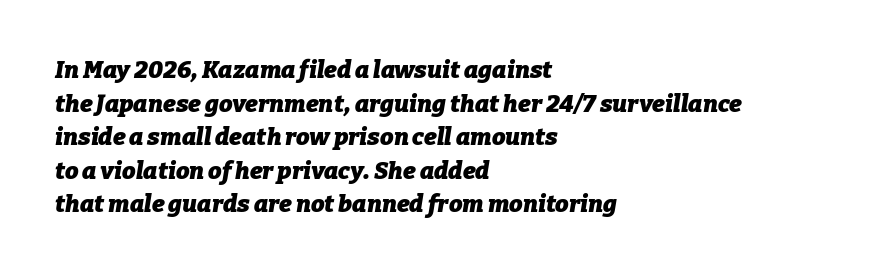
The image shows 24 px bold type, italic (leaning right); set left-aligned, normal line spacing (1.4x), normal letter spacing, not underlined.
